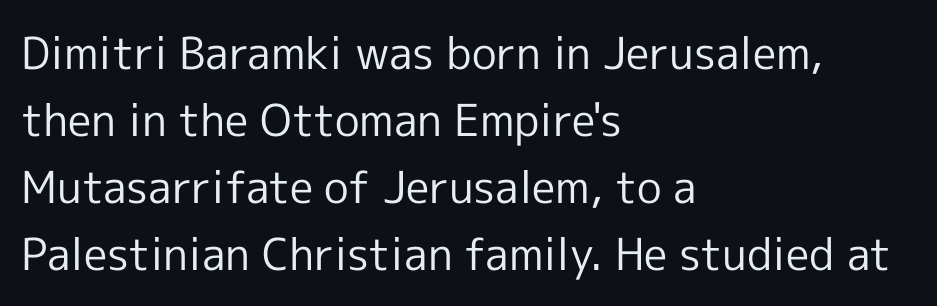
Q: Is the text bold? A: No.
Q: Is the text italic (slanted)? A: No, it is upright.
Q: Is the typeface a serif or a sans-serif typeface? A: Sans-serif.
Q: Is the text underlined? A: No.
Q: How is the paragraph aligned? A: Left-aligned.
Q: Is the spacing between letters normal or unusually wide? A: Normal.
Q: Is the spacing between lines tight, normal or loose? A: Normal.
Q: Width (condensed, normal, or wide)? A: Normal.
Q: x-height? A: Medium.
Q: Monospaced? A: No.
